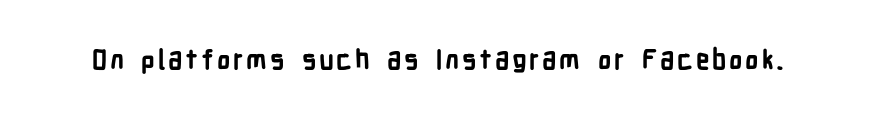
Q: Is the text bold? A: Yes.
Q: Is the text italic (slanted)? A: No, it is upright.
Q: Is the text underlined? A: No.
